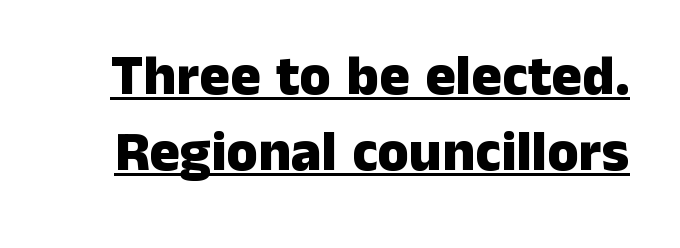
Q: Is the text bold? A: Yes.
Q: Is the text italic (slanted)? A: No, it is upright.
Q: Is the typeface a serif or a sans-serif typeface? A: Sans-serif.
Q: Is the text underlined? A: Yes.
Q: Is the spacing between letters normal or unusually wide? A: Normal.
Q: Is the spacing between lines tight, normal or loose? A: Normal.
Q: Width (condensed, normal, or wide)? A: Normal.
Q: Stroke contrast? A: Low.
Q: x-height? A: Medium.
Q: Monospaced? A: No.
